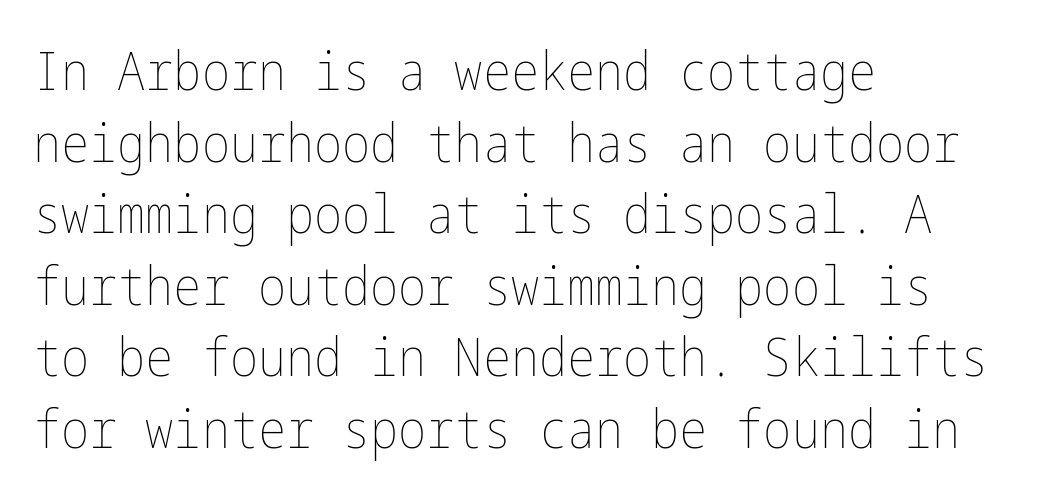
The image shows 53 px thin, condensed type, upright; set left-aligned, normal line spacing (1.35x), normal letter spacing, not underlined; low stroke contrast and a medium x-height.
